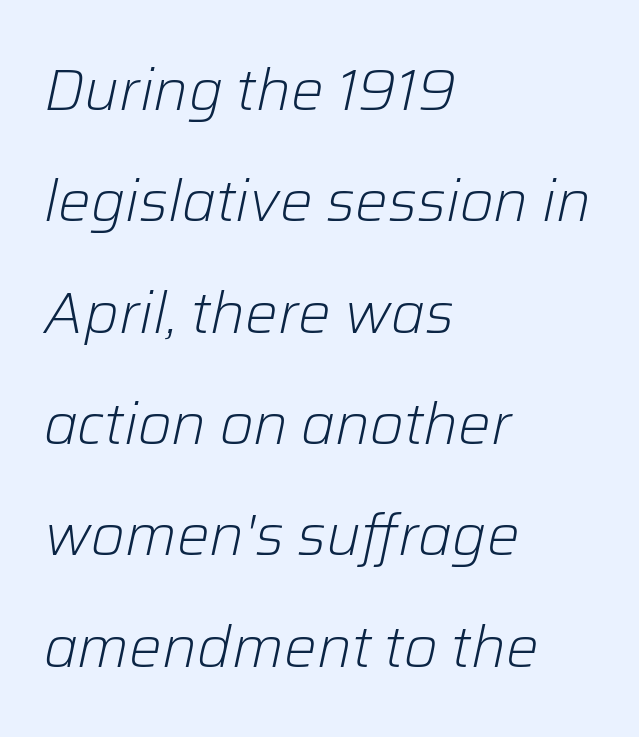
{"italic": "yes", "lean": "right", "slant_degrees": 12, "bold": "no", "weight": "light", "width": "normal", "stroke_contrast": "low", "x_height": "medium", "monospaced": "no", "underline": "no", "align": "left", "line_spacing": "loose", "line_spacing_ratio": 1.92, "letter_spacing": "normal", "letter_spacing_em": 0.0, "glyph_px": 58}
